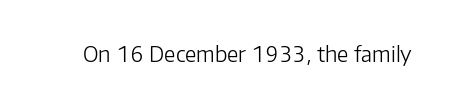
The passage shown is not underscored anywhere. The font's upright variant was chosen for this text. Stems here are at most as thick as an everyday book face. Observe the ordinary spacing: letters are neighbours, not strangers.
